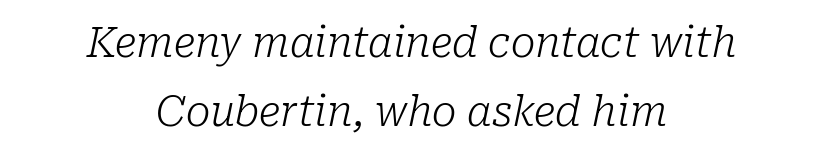
{"serif": "yes", "italic": "yes", "lean": "right", "slant_degrees": 10, "bold": "no", "weight": "light", "width": "normal", "stroke_contrast": "low", "x_height": "medium", "monospaced": "no", "underline": "no", "align": "center", "line_spacing": "normal", "line_spacing_ratio": 1.69, "letter_spacing": "normal", "letter_spacing_em": 0.0, "glyph_px": 41}
